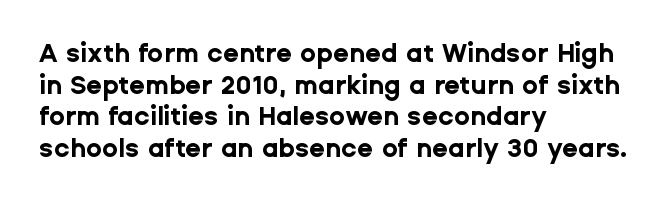
{"italic": "no", "bold": "yes", "underline": "no", "align": "left", "line_spacing_ratio": 1.22, "letter_spacing": "normal", "letter_spacing_em": 0.0, "glyph_px": 26}
